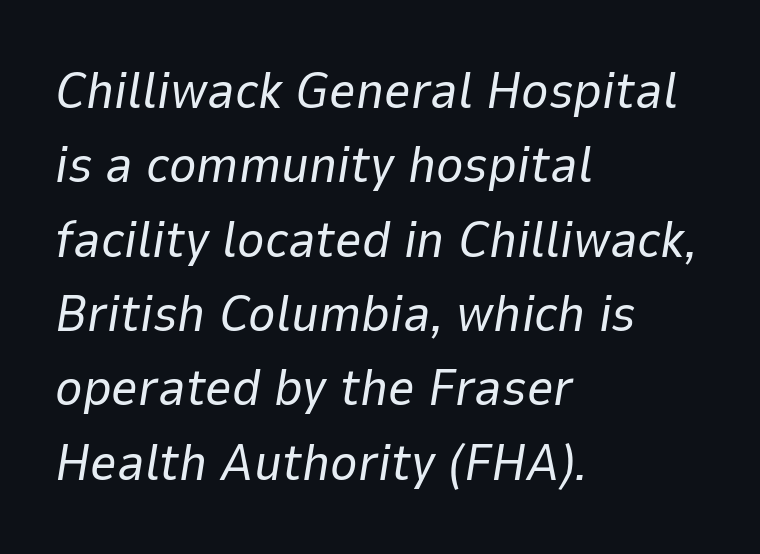
The typesetter chose a ragged-right arrangement here. Vertical stems look standard width or narrower in stroke. The gap between lines stays unmarked. Spacing between characters is what you'd get straight out of the box. The rendering uses natural spacing where letterforms have individual widths. Baseline-to-baseline distance is the conventional proportion of letter height.
